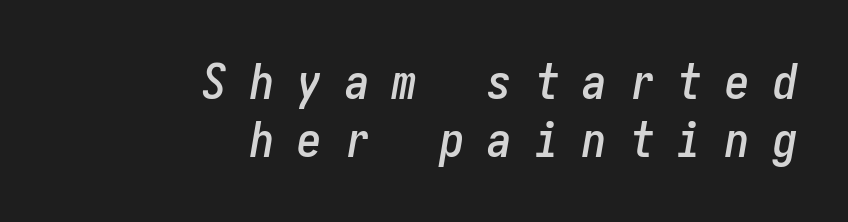
{"italic": "yes", "lean": "right", "slant_degrees": 10, "width": "condensed", "stroke_contrast": "low", "x_height": "medium", "underline": "no", "align": "right", "line_spacing_ratio": 1.18, "letter_spacing": "wide", "letter_spacing_em": 0.47, "glyph_px": 49}
